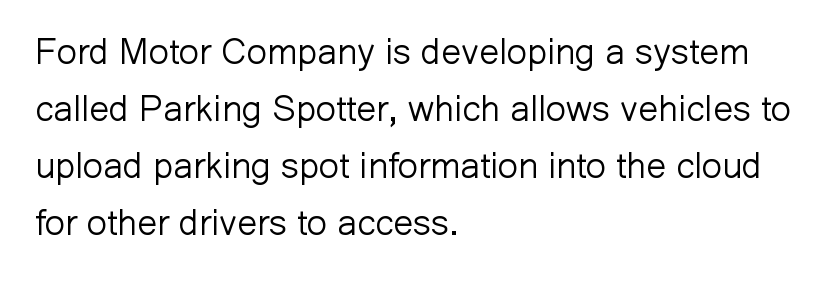
{"serif": "no", "italic": "no", "bold": "no", "weight": "light", "width": "normal", "stroke_contrast": "low", "x_height": "medium", "monospaced": "no", "underline": "no", "align": "left", "line_spacing": "normal", "line_spacing_ratio": 1.58, "letter_spacing": "normal", "letter_spacing_em": 0.0, "glyph_px": 36}
